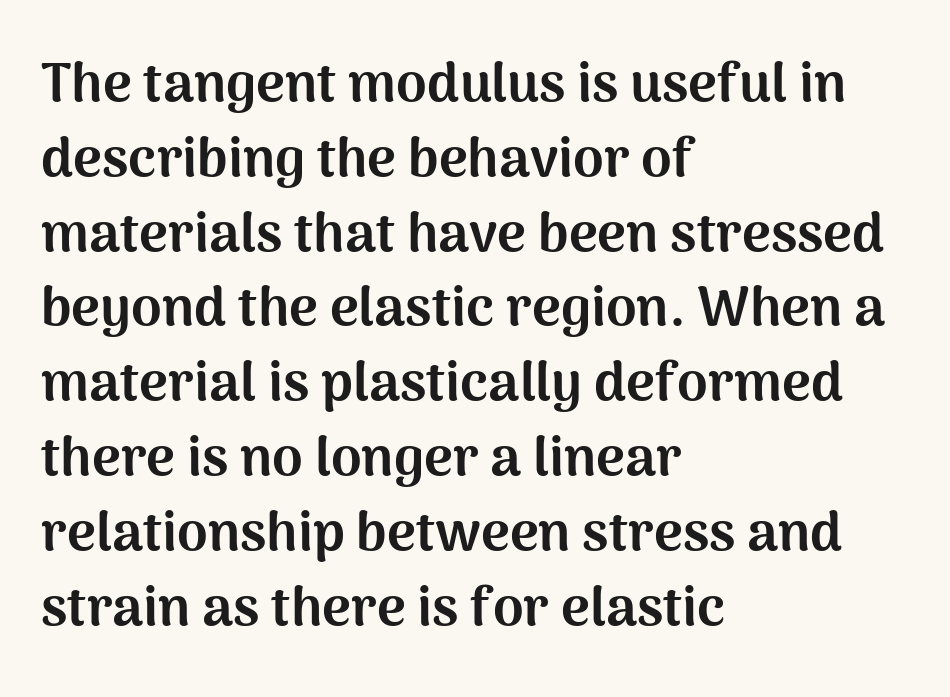
Q: Is the text bold? A: Yes.
Q: Is the text italic (slanted)? A: No, it is upright.
Q: Is the typeface a serif or a sans-serif typeface? A: Sans-serif.
Q: Is the text underlined? A: No.
Q: How is the paragraph aligned? A: Left-aligned.
Q: Is the spacing between letters normal or unusually wide? A: Normal.
Q: Is the spacing between lines tight, normal or loose? A: Normal.
Q: Width (condensed, normal, or wide)? A: Normal.
Q: Stroke contrast? A: Medium.
Q: x-height? A: Medium.
Q: Monospaced? A: No.
